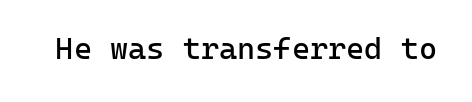
Q: Is the text bold? A: No.
Q: Is the text italic (slanted)? A: No, it is upright.
Q: Is the typeface a serif or a sans-serif typeface? A: Sans-serif.
Q: Is the text underlined? A: No.
Q: Is the spacing between letters normal or unusually wide? A: Normal.
Q: Width (condensed, normal, or wide)? A: Normal.
Q: Stroke contrast? A: Low.
Q: x-height? A: Medium.
Q: Monospaced? A: Yes.
